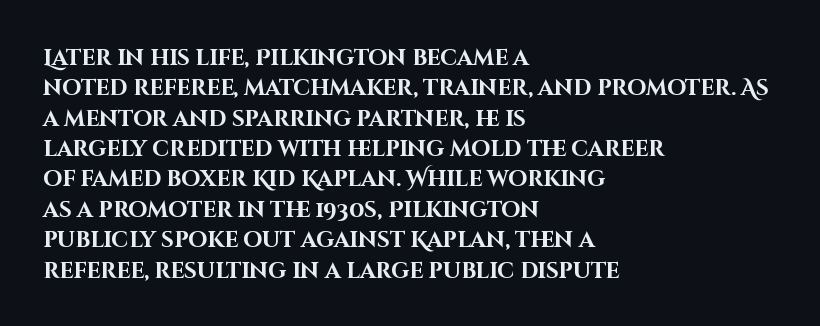
{"italic": "no", "bold": "yes", "underline": "no", "align": "left", "line_spacing": "normal", "line_spacing_ratio": 1.38, "letter_spacing": "normal", "letter_spacing_em": 0.0, "glyph_px": 22}
